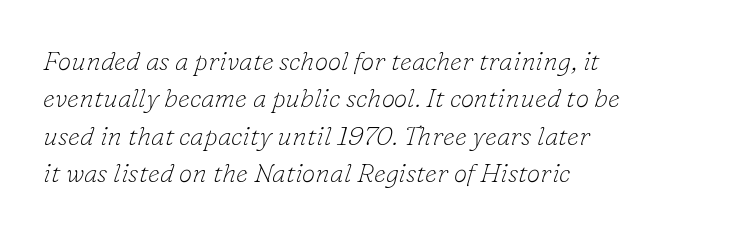
{"italic": "yes", "lean": "right", "slant_degrees": 16, "bold": "no", "underline": "no", "align": "left", "line_spacing": "normal", "line_spacing_ratio": 1.38, "letter_spacing": "normal", "letter_spacing_em": 0.0, "glyph_px": 27}
